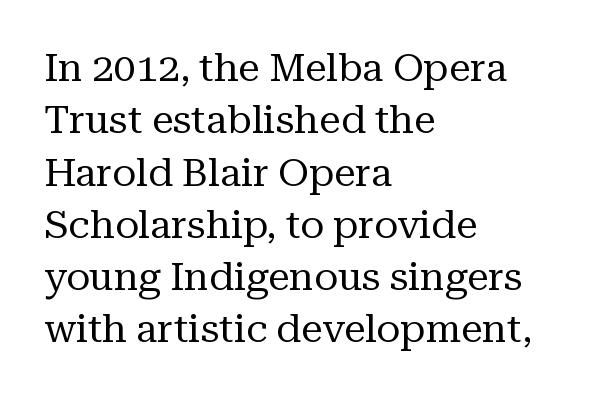
Character widths vary here, with narrow letters taking less room than wide ones. This is not heavy type; no bold has been used. You can tell from the footed stems that serif type was used. Each row of text sits above clean, open space. Nope, not italic — everything's standing straight.
